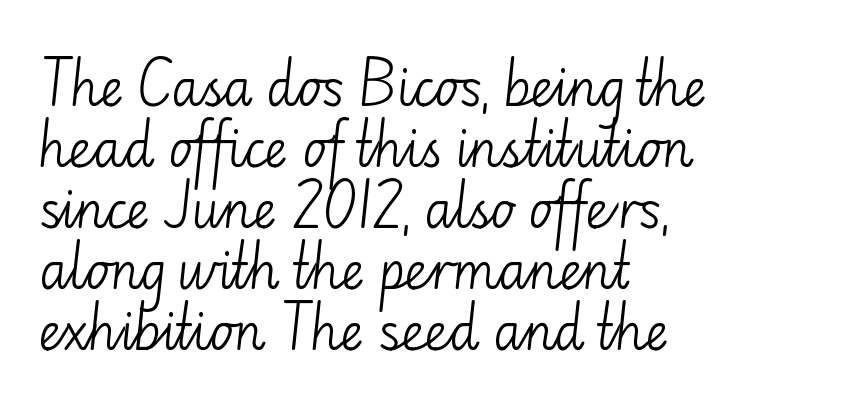
Q: Is the text bold? A: No.
Q: Is the text italic (slanted)? A: Yes.
Q: Is the typeface a serif or a sans-serif typeface? A: Sans-serif.
Q: Is the text underlined? A: No.
Q: How is the paragraph aligned? A: Left-aligned.
Q: Is the spacing between letters normal or unusually wide? A: Normal.
Q: Width (condensed, normal, or wide)? A: Normal.
Q: Stroke contrast? A: Low.
Q: x-height? A: Small.
Q: Monospaced? A: No.
